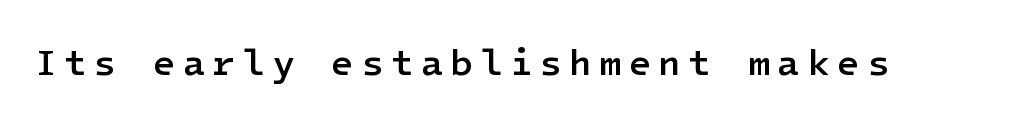
The image shows 37 px semibold sans-serif type, upright; set not underlined; low stroke contrast and a medium x-height.
